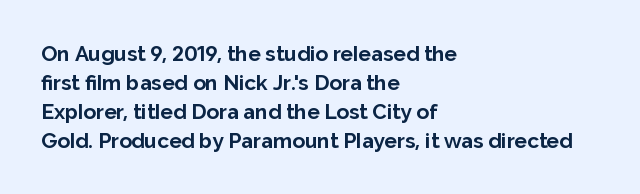
The lines are quadded left. These lines keep a tight, regular rhythm from letter to letter. The gap between lines stays unmarked. It's the straight-up-and-down kind of type. The rendering uses a moderate line-height, typical for paragraphs. Pretty heavy lettering here — definitely bold.
